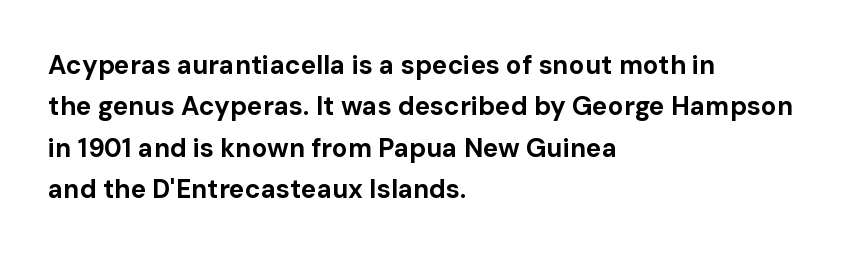
Descenders are the only things crossing below the line. Honestly, the row spacing looks completely unremarkable. The font is running at its bold setting. Inter-character spacing is left at the font's built-in metrics. Vertical strokes here are truly vertical.
